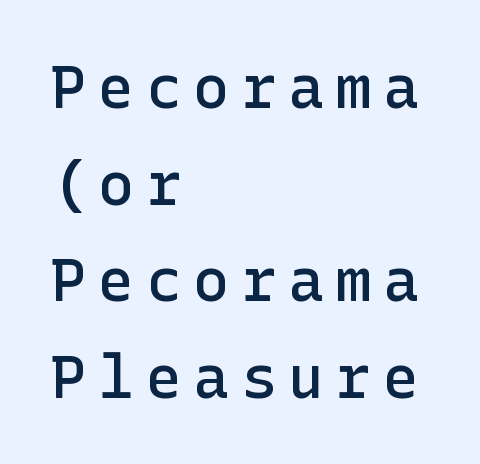
Nope, no serifs anywhere on these letters. Every character sits straight up, as roman type does. Does the weight exceed regular? Yes, but only to semibold. How would I describe the line gaps? Plain and ordinary. The words here are not underlined. Leftover space on each line is placed entirely after the last word.
